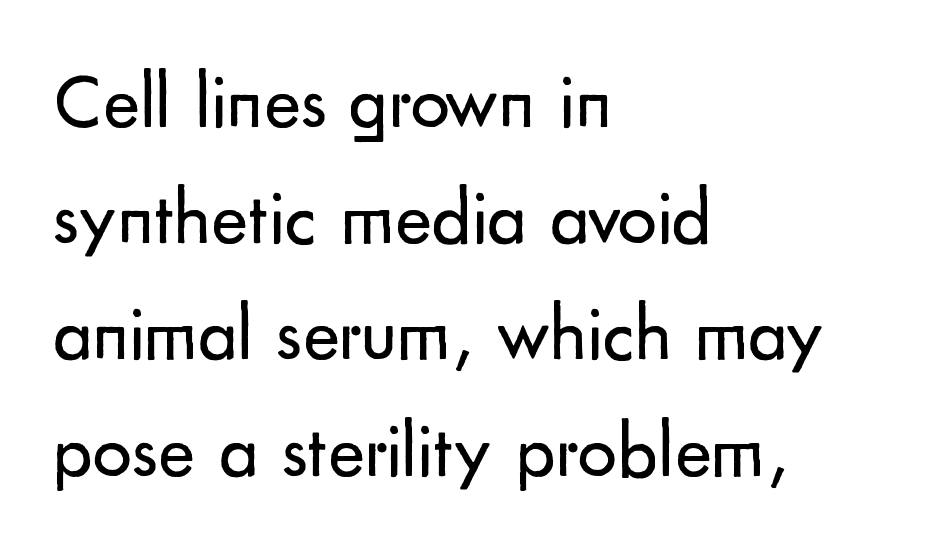
{"serif": "no", "italic": "no", "bold": "no", "weight": "regular", "width": "normal", "stroke_contrast": "low", "x_height": "small", "monospaced": "no", "underline": "no", "align": "left", "line_spacing": "normal", "line_spacing_ratio": 1.49, "letter_spacing": "normal", "letter_spacing_em": 0.0, "glyph_px": 78}
